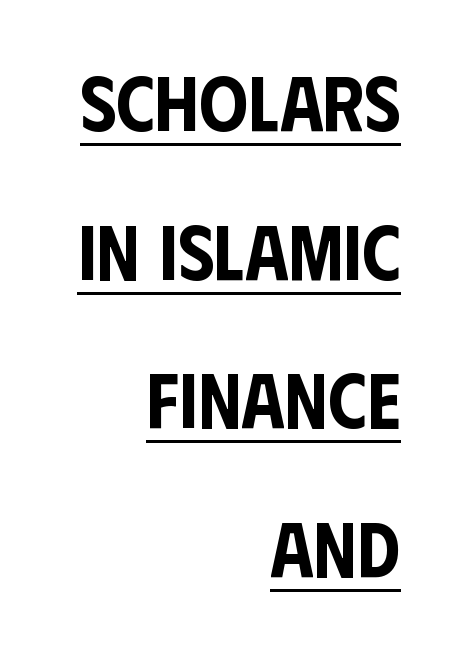
This sample uses an upright cut, with every glyph sitting square on the baseline. The letters advance in unequal steps, a hallmark of proportional type. Caption: multi-line text, flush right, ragged left. Unlike a traditional serif, this face leaves its strokes unadorned.
